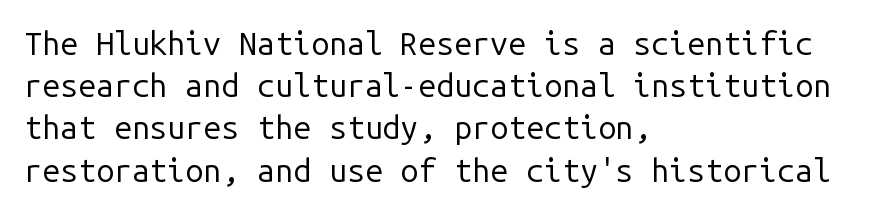
Q: Is the text bold? A: No.
Q: Is the text italic (slanted)? A: No, it is upright.
Q: Is the typeface a serif or a sans-serif typeface? A: Sans-serif.
Q: Is the text underlined? A: No.
Q: How is the paragraph aligned? A: Left-aligned.
Q: Is the spacing between letters normal or unusually wide? A: Normal.
Q: Is the spacing between lines tight, normal or loose? A: Normal.
Q: Width (condensed, normal, or wide)? A: Normal.
Q: Stroke contrast? A: Low.
Q: x-height? A: Medium.
Q: Monospaced? A: Yes.
